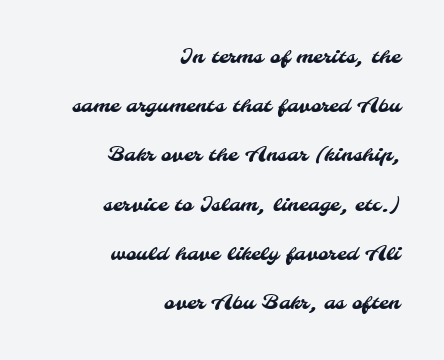
Q: Is the text underlined? A: No.
Q: How is the paragraph aligned? A: Right-aligned.
Q: Is the spacing between letters normal or unusually wide? A: Normal.
Q: Is the spacing between lines tight, normal or loose? A: Loose.
